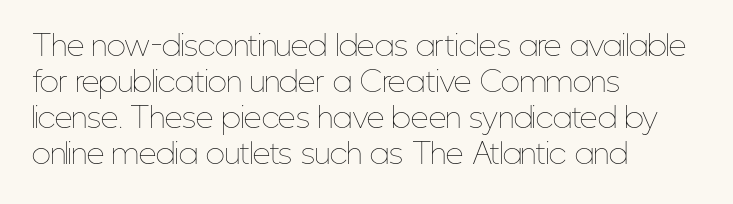
Which margin do the lines hug? The left one — the right edge is uneven. No extra ink here — the face is not bold. The zone under the glyphs is completely vacant. Varying glyph widths throughout — classic text-font behaviour. Words appear dense and cohesive because spacing is normal.
